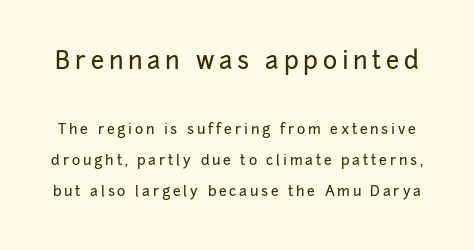
Q: Is the text italic (slanted)? A: No, it is upright.
Q: Is the text underlined? A: No.
Q: Is the spacing between letters normal or unusually wide? A: Unusually wide.
Q: Is the spacing between lines tight, normal or loose? A: Loose.
Q: Which block of text is set in a larger size, the first (top) or the second (bottom)? A: The first (top) one.
